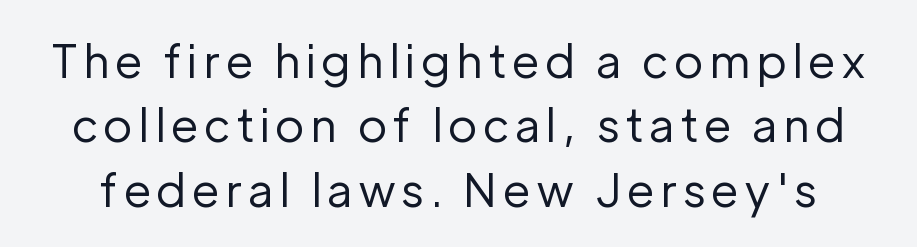
Q: Is the text bold? A: No.
Q: Is the text italic (slanted)? A: No, it is upright.
Q: Is the typeface a serif or a sans-serif typeface? A: Sans-serif.
Q: Is the text underlined? A: No.
Q: Is the spacing between lines tight, normal or loose? A: Normal.
Q: Width (condensed, normal, or wide)? A: Normal.
Q: Stroke contrast? A: Low.
Q: x-height? A: Medium.
Q: Monospaced? A: No.
